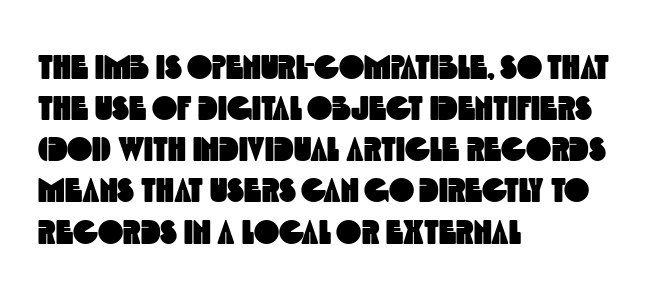
Has an underline been added? It has not. The ragged edge is on the right, which tells us the setting is flush left. Think of a printed novel: that variable character pitch is what you see here. No feet cap the strokes, marking this as sans-serif type. The face used here is rendered with its standard letterfit.
